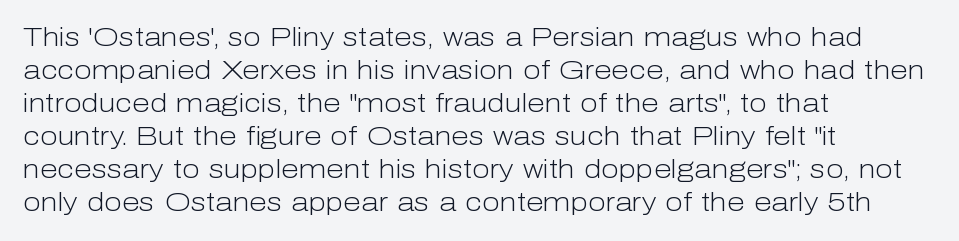
Q: Is the text bold? A: No.
Q: Is the text italic (slanted)? A: No, it is upright.
Q: Is the text underlined? A: No.
Q: How is the paragraph aligned? A: Left-aligned.
Q: Is the spacing between letters normal or unusually wide? A: Normal.
Q: Is the spacing between lines tight, normal or loose? A: Normal.
